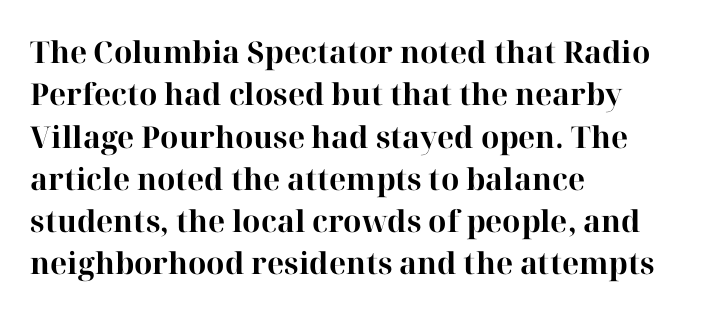
The image shows 30 px bold serif type, upright; set left-aligned, normal line spacing (1.41x), normal letter spacing, not underlined; high stroke contrast and a medium x-height.
